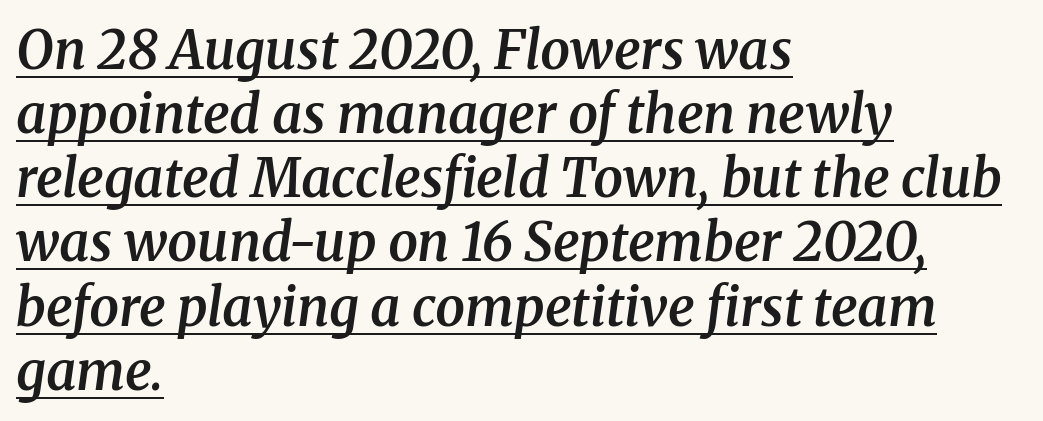
{"serif": "yes", "italic": "yes", "lean": "right", "slant_degrees": 8, "bold": "semi", "weight": "semibold", "width": "normal", "stroke_contrast": "medium", "x_height": "medium", "monospaced": "no", "underline": "yes", "align": "left", "line_spacing_ratio": 1.21, "letter_spacing": "normal", "letter_spacing_em": 0.0, "glyph_px": 53}
